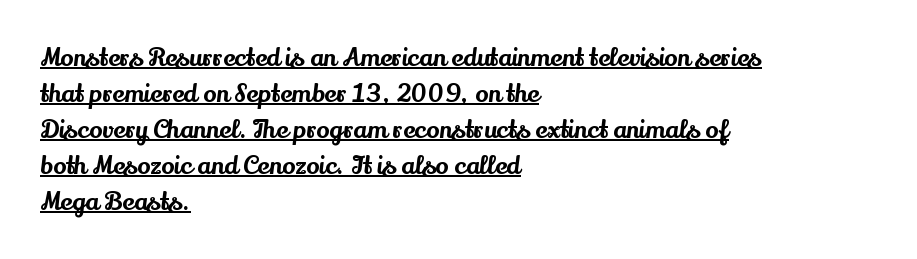
Q: Is the text italic (slanted)? A: Yes.
Q: Is the text underlined? A: Yes.
Q: How is the paragraph aligned? A: Left-aligned.
Q: Is the spacing between letters normal or unusually wide? A: Normal.
Q: Is the spacing between lines tight, normal or loose? A: Normal.
